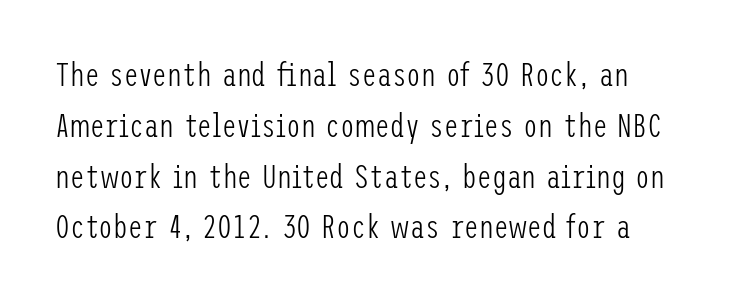
The leading is moderate, giving the passage an even texture. Vertical stems look standard width or narrower in stroke. The glyphs are unaccompanied by any horizontal stroke below them. Every stem runs plumb, perpendicular to the baseline. The rendering shows plain stroke endings on the letterforms — a sans-serif design.
